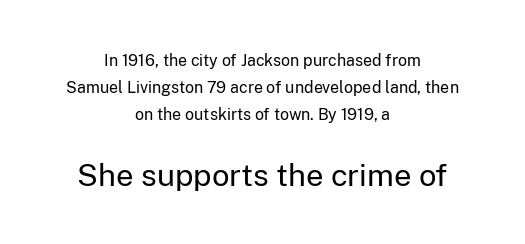
Q: Is the text bold? A: No.
Q: Is the text italic (slanted)? A: No, it is upright.
Q: Is the typeface a serif or a sans-serif typeface? A: Sans-serif.
Q: Is the text underlined? A: No.
Q: How is the paragraph aligned? A: Centered.
Q: Is the spacing between letters normal or unusually wide? A: Normal.
Q: Is the spacing between lines tight, normal or loose? A: Normal.
Q: Which block of text is set in a larger size, the first (top) or the second (bottom)? A: The second (bottom) one.
Q: Width (condensed, normal, or wide)? A: Normal.
Q: Stroke contrast? A: Low.
Q: x-height? A: Medium.
Q: Monospaced? A: No.
